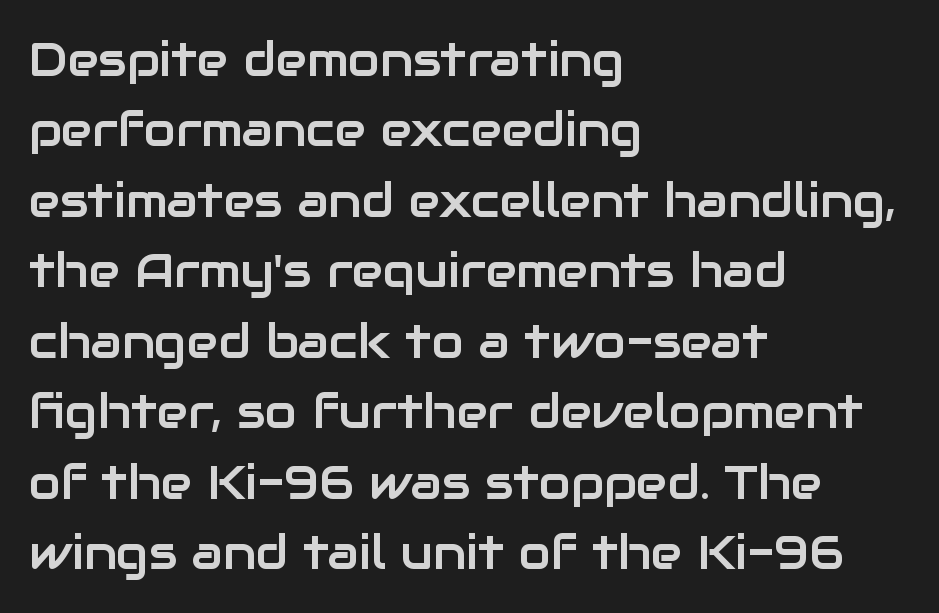
Q: Is the text italic (slanted)? A: No, it is upright.
Q: Is the typeface a serif or a sans-serif typeface? A: Sans-serif.
Q: Is the text underlined? A: No.
Q: How is the paragraph aligned? A: Left-aligned.
Q: Is the spacing between letters normal or unusually wide? A: Normal.
Q: Is the spacing between lines tight, normal or loose? A: Normal.
Q: Width (condensed, normal, or wide)? A: Normal.
Q: Stroke contrast? A: Low.
Q: x-height? A: Medium.
Q: Monospaced? A: No.
